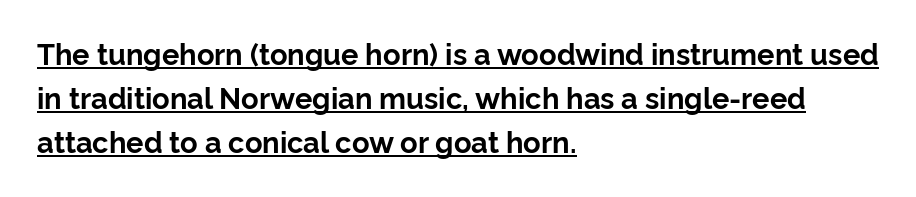
Typeset ragged right — the left edge is the straight one. The space between consecutive lines is moderate. A typographer would call this underscored text. Looks like regular typesetting: each glyph gets only the width it needs.
